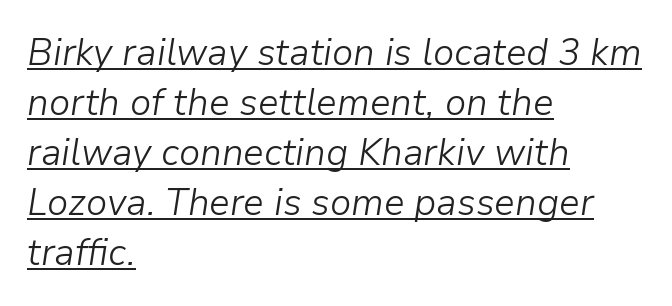
Q: Is the text bold? A: No.
Q: Is the text italic (slanted)? A: Yes, it leans right by about 9 degrees.
Q: Is the text underlined? A: Yes.
Q: How is the paragraph aligned? A: Left-aligned.
Q: Is the spacing between letters normal or unusually wide? A: Normal.
Q: Is the spacing between lines tight, normal or loose? A: Normal.
Q: Width (condensed, normal, or wide)? A: Normal.
Q: Stroke contrast? A: Low.
Q: x-height? A: Medium.
Q: Monospaced? A: No.
